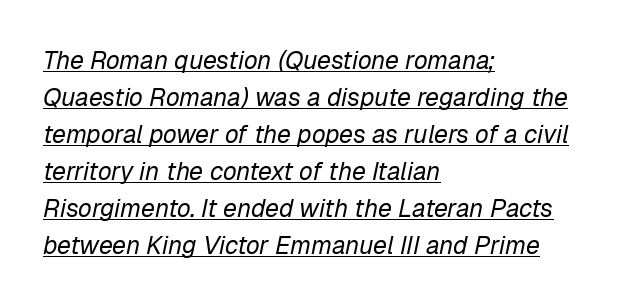
The line texture is even and compact thanks to regular tracking. These glyphs show unthickened strokes, regular width or finer. These characters rest on top of a visible drawn line. The paragraph has a hard left edge and a soft right edge. The rows are spaced the way most documents space them. If you drew a line through each stem, it would be angled.
